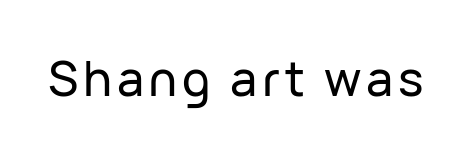
{"serif": "no", "italic": "no", "width": "normal", "stroke_contrast": "low", "x_height": "medium", "monospaced": "no", "underline": "no", "glyph_px": 48}
